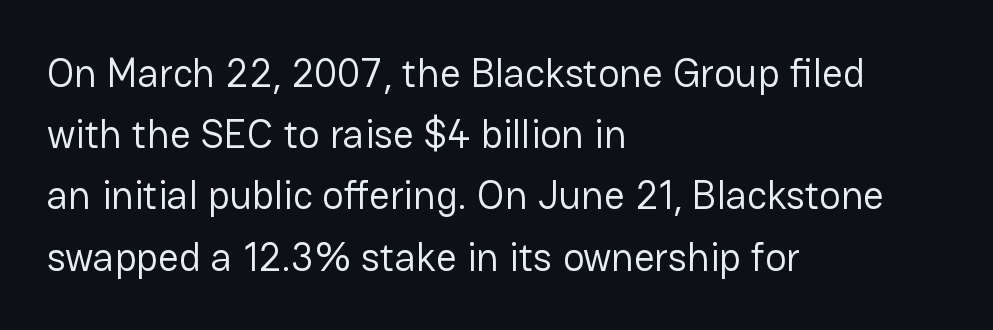
A quiet, ordinary-to-light weight characterises the typeface. Type style note: lacks serifs. Layout note: lines flush left. The glyphs are unaccompanied by any horizontal stroke below them. The leading is moderate, giving the passage an even texture. No extra tracking has been applied to these lines.
